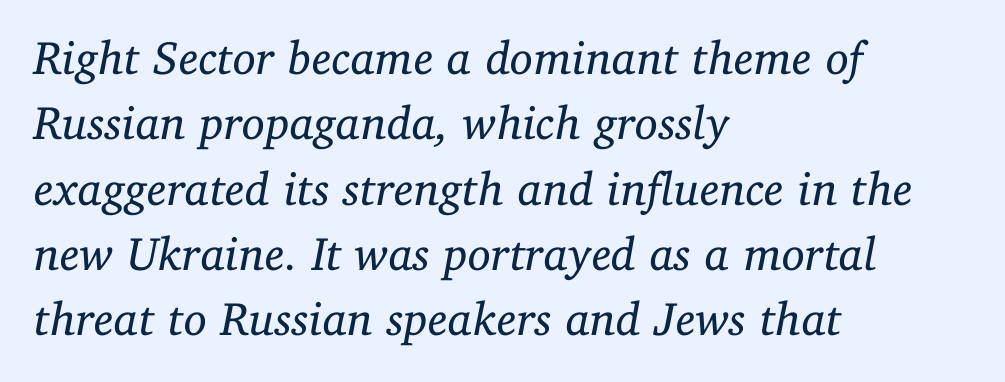
Q: Is the text bold? A: No.
Q: Is the text italic (slanted)? A: Yes, it leans right by about 11 degrees.
Q: Is the typeface a serif or a sans-serif typeface? A: Serif.
Q: Is the text underlined? A: No.
Q: How is the paragraph aligned? A: Left-aligned.
Q: Is the spacing between letters normal or unusually wide? A: Normal.
Q: Is the spacing between lines tight, normal or loose? A: Normal.
Q: Width (condensed, normal, or wide)? A: Normal.
Q: Stroke contrast? A: Low.
Q: x-height? A: Medium.
Q: Monospaced? A: No.
